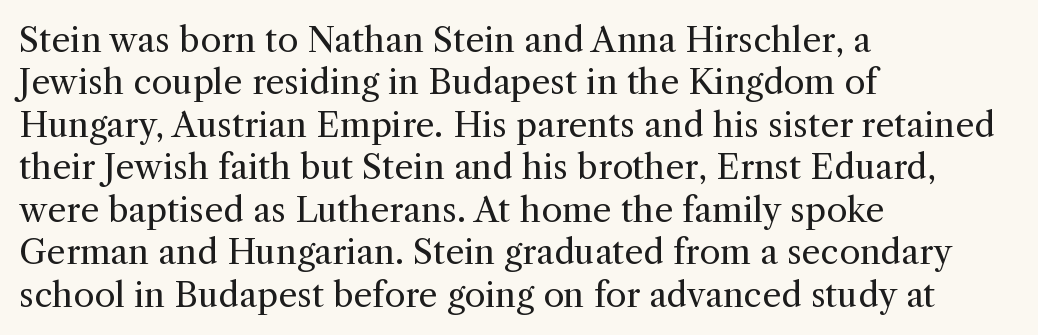
No letter is thick-stroked: the sample isn't bold. In terms of letterform style, serifs are clearly present. Compared with typical body copy, the letter spacing here is the same. Is there much room between lines? A standard amount, neither cramped nor airy. Each letter keeps its own natural width here, so spacing adapts to shape.
